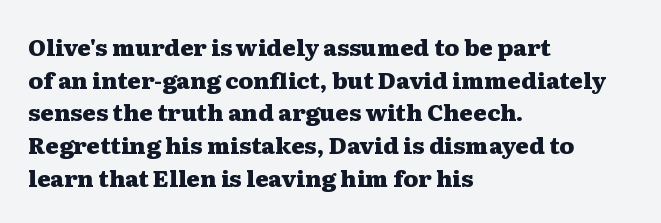
The image shows 23 px bold type, upright; set left-aligned, normal line spacing (1.42x), normal letter spacing, not underlined.
